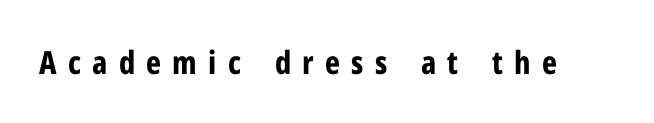
{"serif": "no", "italic": "no", "bold": "yes", "weight": "bold", "width": "condensed", "stroke_contrast": "low", "x_height": "medium", "monospaced": "no", "underline": "no", "letter_spacing": "wide", "letter_spacing_em": 0.35, "glyph_px": 32}
